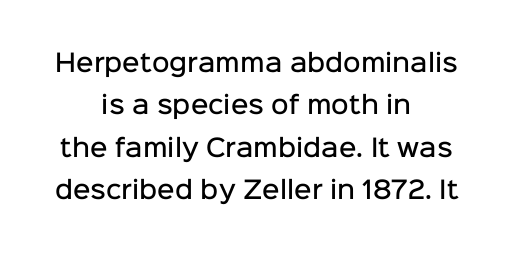
Q: Is the text bold? A: Semi-bold.
Q: Is the text italic (slanted)? A: No, it is upright.
Q: Is the text underlined? A: No.
Q: How is the paragraph aligned? A: Centered.
Q: Is the spacing between letters normal or unusually wide? A: Normal.
